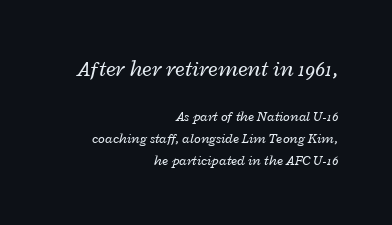
Tracking value appears to be zero — textbook default spacing. Stroke mass is kept to a normal reading level or below. Lines of text with bare space underneath. This sample uses an oblique cut, with every glyph tilted off the vertical. Successive baselines arrive at the customary interval. The initial chunk of copy outweighs the following chunk in type size.
